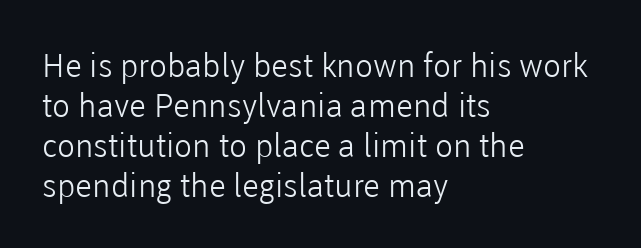
The image shows 33 px light sans-serif type, upright; set left-aligned, line spacing 1.21x, normal letter spacing, not underlined; low stroke contrast and a medium x-height.
